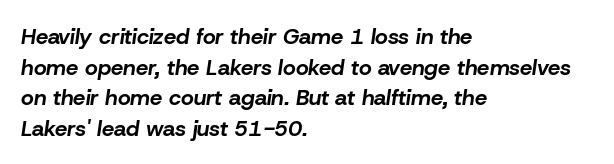
{"italic": "yes", "lean": "right", "slant_degrees": 8, "bold": "yes", "underline": "no", "align": "left", "line_spacing": "normal", "line_spacing_ratio": 1.39, "letter_spacing": "normal", "letter_spacing_em": 0.0, "glyph_px": 22}
